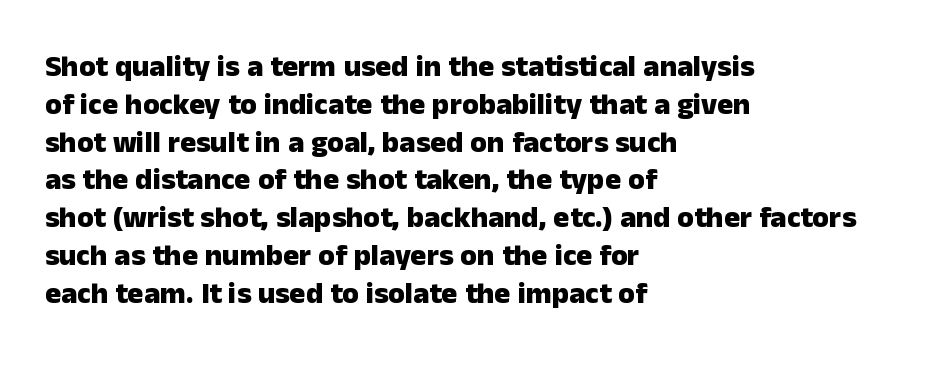
The image shows 30 px heavy sans-serif type, upright; set left-aligned, normal line spacing (1.26x), normal letter spacing, not underlined; low stroke contrast and a medium x-height.
